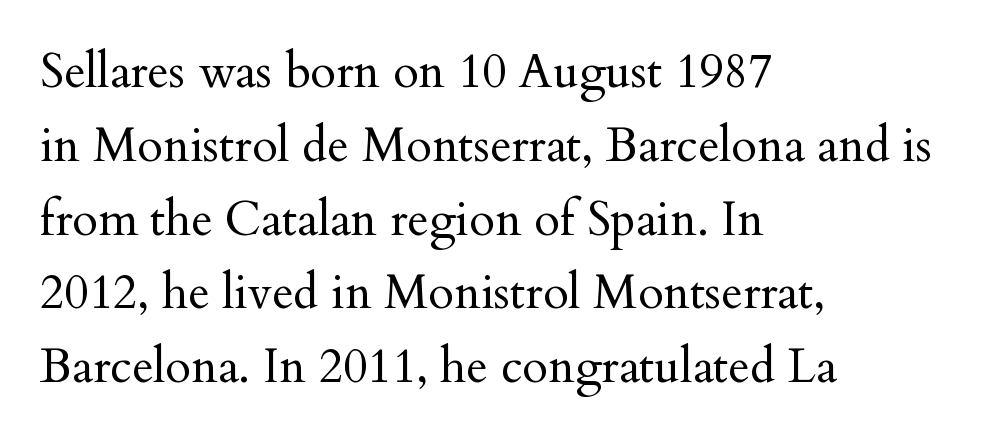
{"serif": "yes", "italic": "no", "bold": "no", "weight": "regular", "width": "normal", "stroke_contrast": "medium", "x_height": "small", "monospaced": "no", "underline": "no", "align": "left", "line_spacing": "normal", "line_spacing_ratio": 1.57, "letter_spacing": "normal", "letter_spacing_em": 0.0, "glyph_px": 47}
